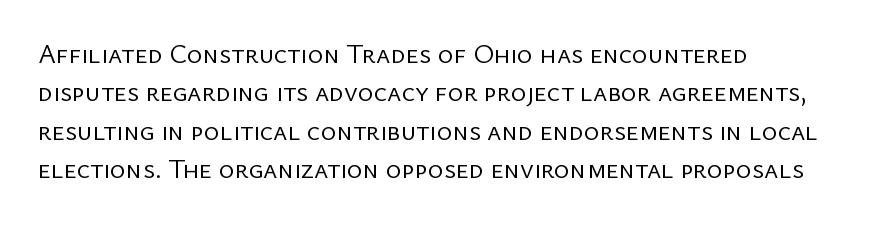
Q: Is the text bold? A: No.
Q: Is the text italic (slanted)? A: No, it is upright.
Q: Is the text underlined? A: No.
Q: How is the paragraph aligned? A: Left-aligned.
Q: Is the spacing between letters normal or unusually wide? A: Normal.
Q: Is the spacing between lines tight, normal or loose? A: Normal.
